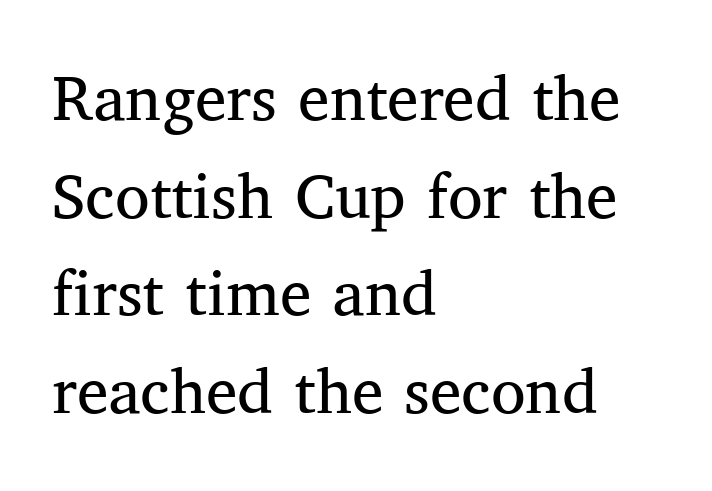
{"serif": "yes", "italic": "no", "bold": "no", "weight": "regular", "width": "normal", "stroke_contrast": "medium", "x_height": "medium", "monospaced": "no", "underline": "no", "align": "left", "line_spacing": "normal", "line_spacing_ratio": 1.55, "letter_spacing": "normal", "letter_spacing_em": 0.0, "glyph_px": 63}
